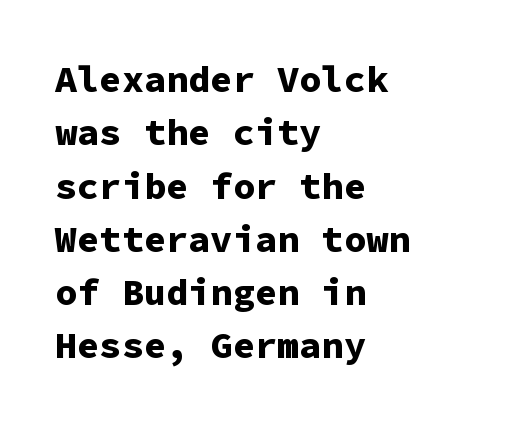
Q: Is the text bold? A: Yes.
Q: Is the text italic (slanted)? A: No, it is upright.
Q: Is the typeface a serif or a sans-serif typeface? A: Sans-serif.
Q: Is the text underlined? A: No.
Q: How is the paragraph aligned? A: Left-aligned.
Q: Is the spacing between letters normal or unusually wide? A: Normal.
Q: Is the spacing between lines tight, normal or loose? A: Normal.
Q: Width (condensed, normal, or wide)? A: Normal.
Q: Stroke contrast? A: Low.
Q: x-height? A: Medium.
Q: Monospaced? A: Yes.
